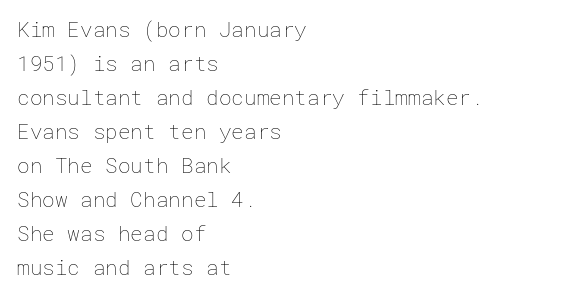
The paragraph has a hard left edge and a soft right edge. The specimen omits any rule beneath the text block's lines. Is the letter spacing exaggerated? No — it looks like the ordinary default. Is the type heavy? It reads as light-to-regular instead. Each new line begins a customary step beneath the previous one.
